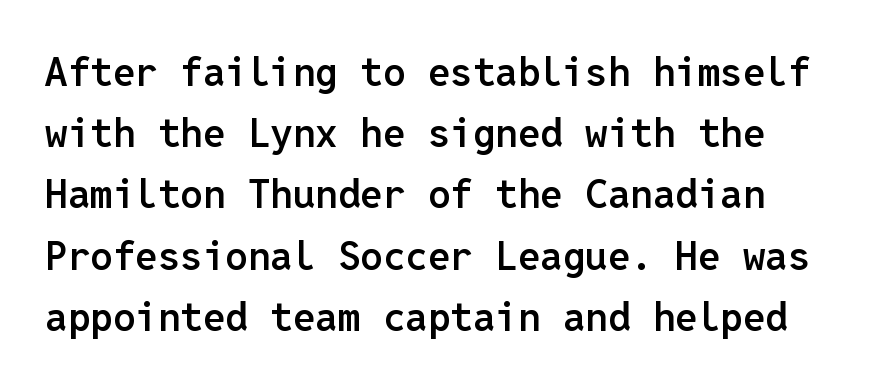
{"serif": "no", "italic": "no", "bold": "semi", "weight": "semibold", "width": "normal", "stroke_contrast": "low", "x_height": "medium", "monospaced": "yes", "underline": "no", "line_spacing": "normal", "line_spacing_ratio": 1.53, "letter_spacing": "normal", "letter_spacing_em": 0.0, "glyph_px": 40}
